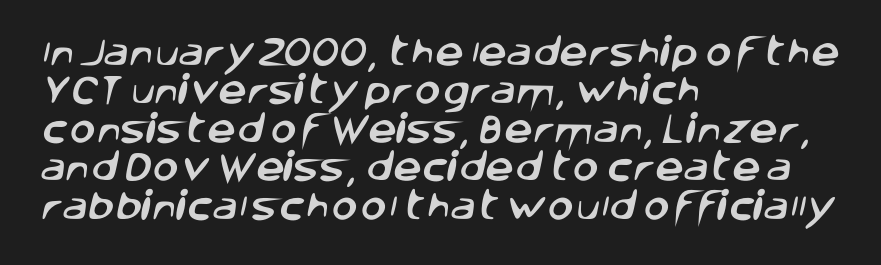
The passage is arranged the way most books set body copy — flush left. This sample uses plain, unmodified letter spacing. The baseline area is clear. Here the designer chose a conventional face with non-uniform glyph widths. You can tell from the bare stems that sans-serif type was used.
